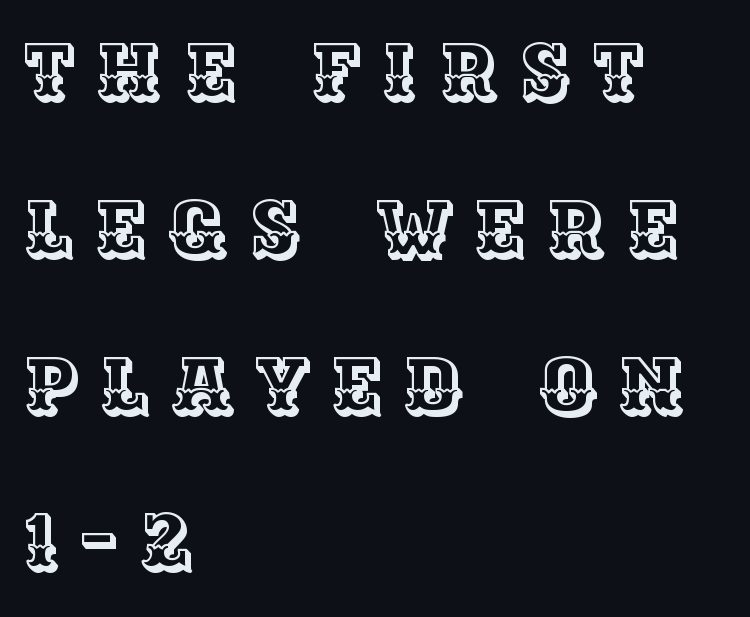
{"italic": "no", "width": "normal", "x_height": "large", "monospaced": "no", "underline": "no", "align": "left", "line_spacing": "loose", "line_spacing_ratio": 2.01, "letter_spacing": "wide", "letter_spacing_em": 0.28, "glyph_px": 78}
